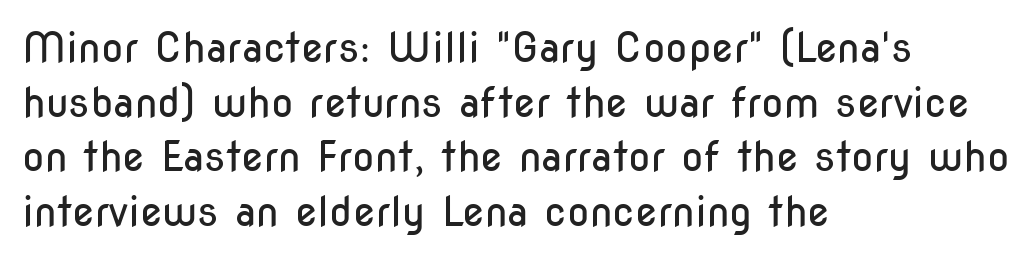
The image shows 41 px regular-weight, condensed sans-serif type, upright; set left-aligned, normal line spacing (1.33x), normal letter spacing, not underlined; low stroke contrast and a medium x-height.
